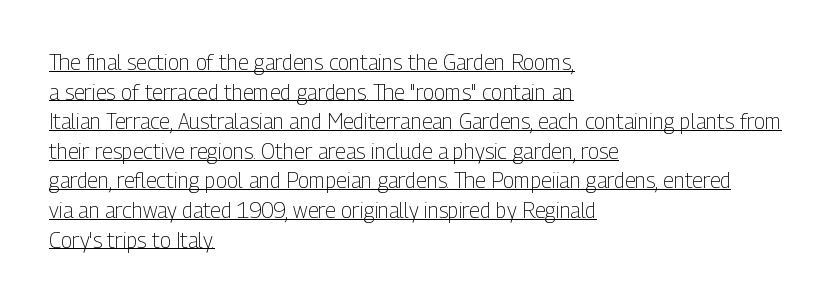
Glyph-to-glyph distance matches everyday printed text. Unbolded letterforms with no extra heft. This is underlined copy, the kind a proofreader might mark for attention. The axis of the letterforms is exactly vertical. Regarding leading, the lines here are spaced in the standard way.
